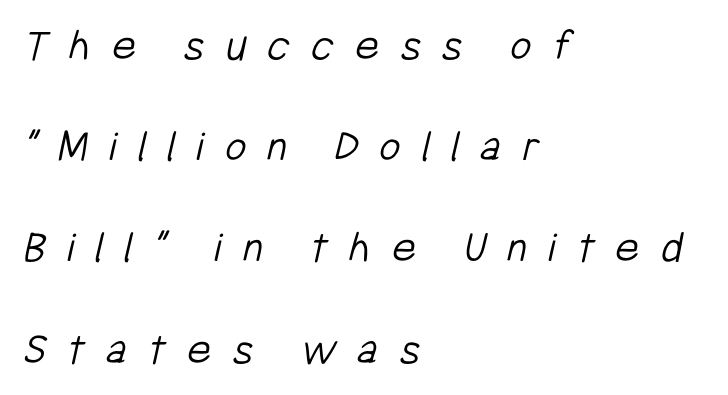
{"serif": "no", "bold": "no", "weight": "light", "width": "condensed", "stroke_contrast": "low", "x_height": "medium", "monospaced": "no", "underline": "no", "align": "left", "line_spacing": "loose", "line_spacing_ratio": 2.2, "letter_spacing": "wide", "letter_spacing_em": 0.46, "glyph_px": 46}
